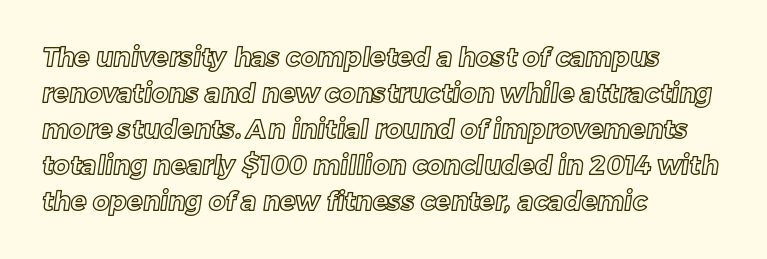
Bare-footed words on every line. Each new line begins a customary step beneath the previous one. Glyph-to-glyph distance matches everyday printed text. These lines are set flush left with a ragged right edge.
